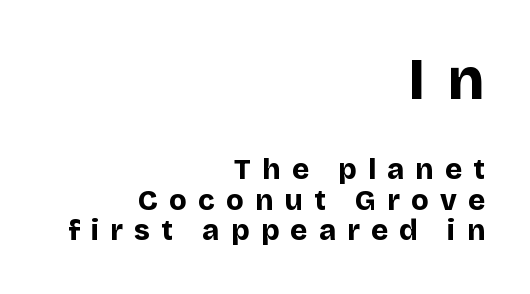
Q: Is the text bold? A: Yes.
Q: Is the text italic (slanted)? A: No, it is upright.
Q: Is the typeface a serif or a sans-serif typeface? A: Sans-serif.
Q: Is the text underlined? A: No.
Q: How is the paragraph aligned? A: Right-aligned.
Q: Is the spacing between letters normal or unusually wide? A: Unusually wide.
Q: Is the spacing between lines tight, normal or loose? A: Tight.
Q: Which block of text is set in a larger size, the first (top) or the second (bottom)? A: The first (top) one.
Q: Width (condensed, normal, or wide)? A: Normal.
Q: Stroke contrast? A: Low.
Q: x-height? A: Large.
Q: Monospaced? A: No.
